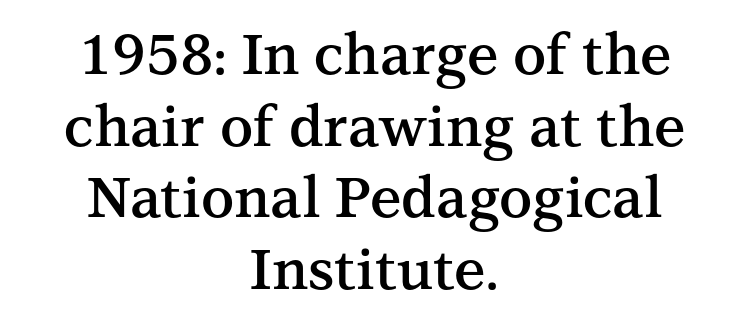
The specimen reads as upright at a glance. Reading down the column, the eye jumps a familiar distance to each next line. Standard letterfit; no display-style spreading of the glyphs. Letterform terminals end in serifs throughout the passage. Heft: intermediate — a semibold. Short and long lines alike share a common midpoint.
